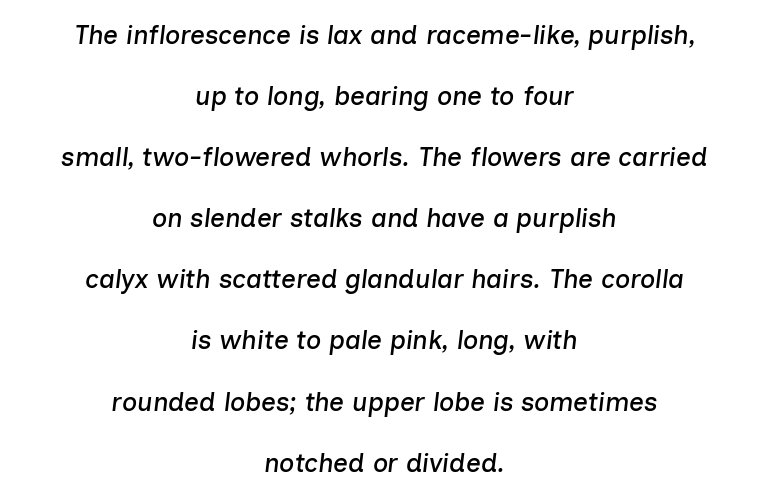
Compared with typical paragraphs, the rows here are farther apart. The words here are not underlined. Where is the straight margin? There isn't one; the lines are centered. No extra tracking has been applied to these lines. Observe the lean: these are italic letterforms.
